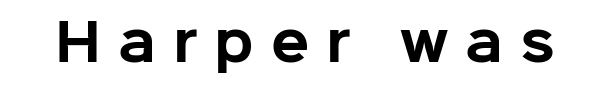
Q: Is the text bold? A: Yes.
Q: Is the text italic (slanted)? A: No, it is upright.
Q: Is the typeface a serif or a sans-serif typeface? A: Sans-serif.
Q: Is the text underlined? A: No.
Q: Is the spacing between letters normal or unusually wide? A: Unusually wide.
Q: Width (condensed, normal, or wide)? A: Normal.
Q: Stroke contrast? A: Low.
Q: x-height? A: Medium.
Q: Monospaced? A: No.
